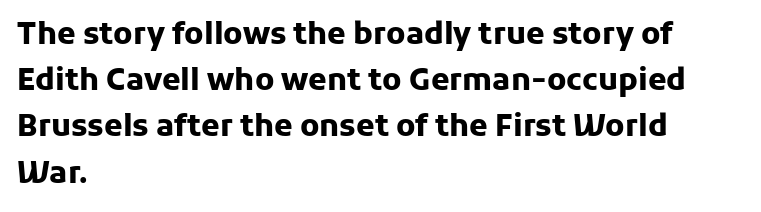
Q: Is the text bold? A: Yes.
Q: Is the text italic (slanted)? A: No, it is upright.
Q: Is the typeface a serif or a sans-serif typeface? A: Sans-serif.
Q: Is the text underlined? A: No.
Q: How is the paragraph aligned? A: Left-aligned.
Q: Is the spacing between letters normal or unusually wide? A: Normal.
Q: Is the spacing between lines tight, normal or loose? A: Normal.
Q: Width (condensed, normal, or wide)? A: Normal.
Q: Stroke contrast? A: Low.
Q: x-height? A: Medium.
Q: Monospaced? A: No.
